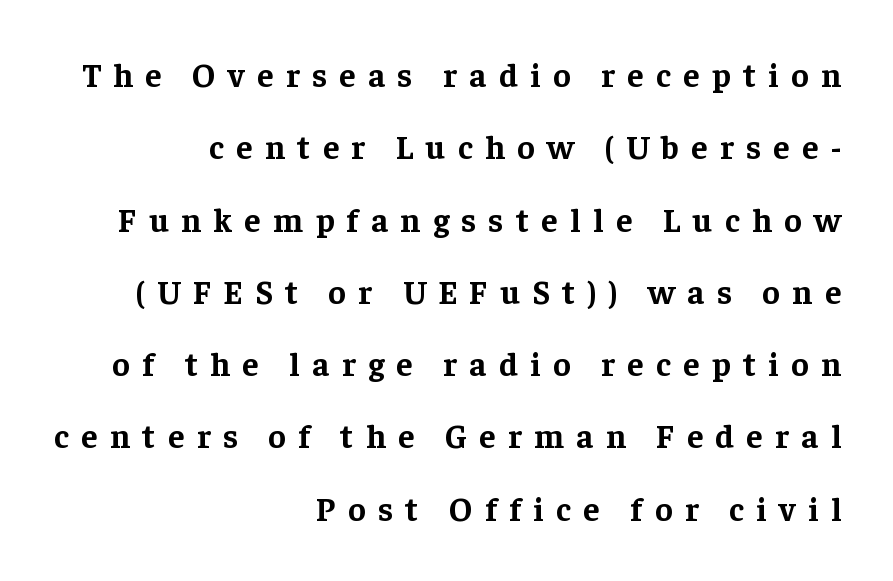
The image shows 33 px bold serif type, upright; set right-aligned, loose line spacing (2.19x), unusually wide letter spacing (+0.38 em), not underlined; low stroke contrast and a medium x-height.
